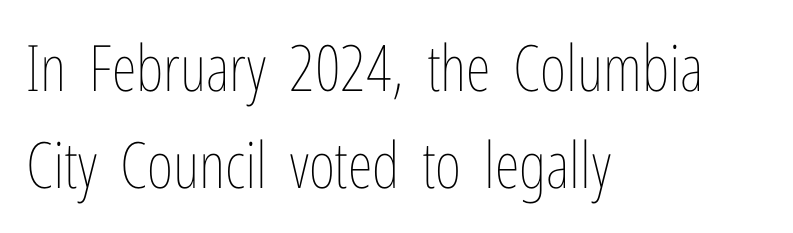
{"italic": "no", "bold": "no", "weight": "thin", "width": "condensed", "stroke_contrast": "low", "x_height": "medium", "monospaced": "no", "underline": "no", "align": "left", "line_spacing": "normal", "line_spacing_ratio": 1.51, "letter_spacing": "normal", "letter_spacing_em": 0.0, "glyph_px": 64}
